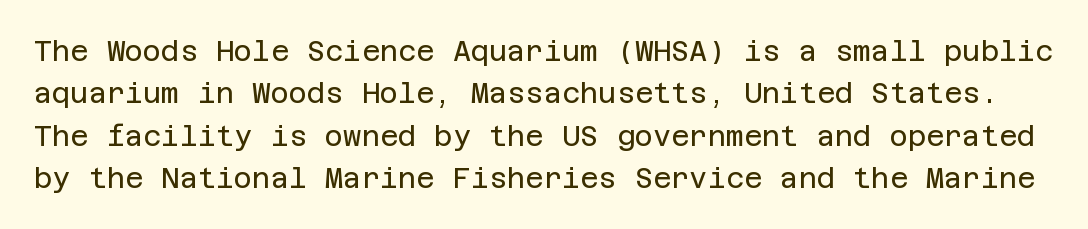
The image shows 28 px regular-weight sans-serif type, upright; set normal line spacing (1.51x), normal letter spacing, not underlined; low stroke contrast and a large x-height.
